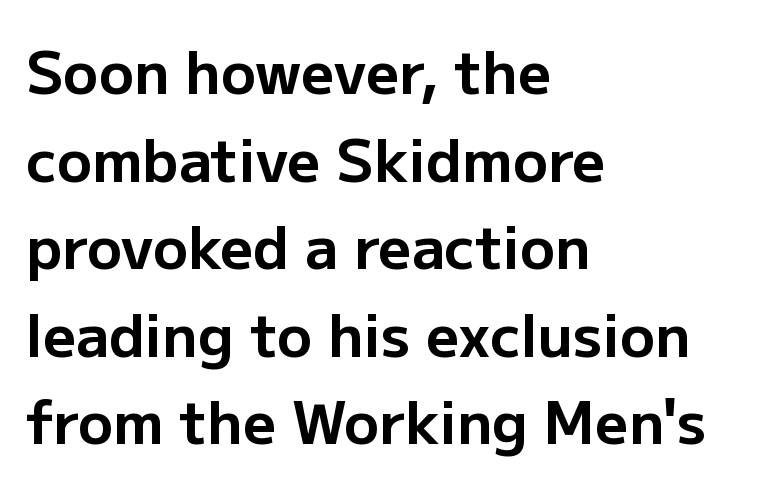
Vertical spacing — default. These lines are rendered in a variable-pitch font. Horizontal alignment here is leftward, the default for most running prose. The specimen omits any rule beneath the text block's lines. Pretty heavy lettering here — definitely bold.
